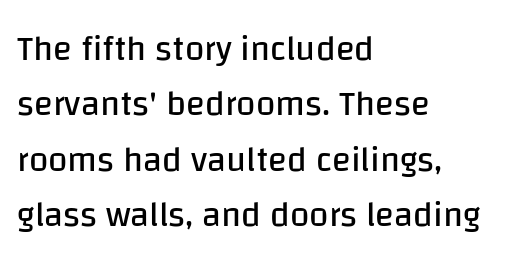
The type family on display is of the sans-serif kind. These lines were composed using upright roman letters. The type is set solid horizontally, with unmodified tracking. Compared with a centered layout, this one pins lines to the left instead. The passage shown is not bold in any degree.
